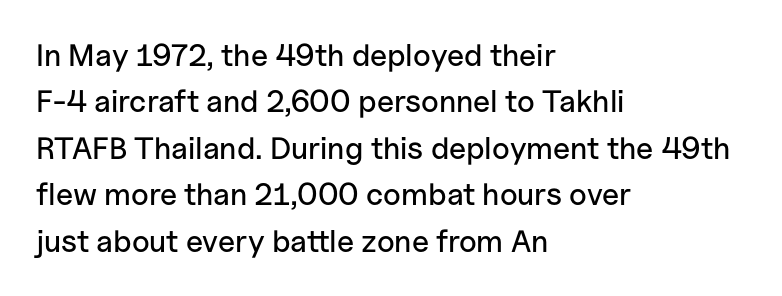
The image shows 31 px sans-serif type, upright; set left-aligned, normal line spacing (1.5x), normal letter spacing, not underlined; low stroke contrast and a medium x-height.
